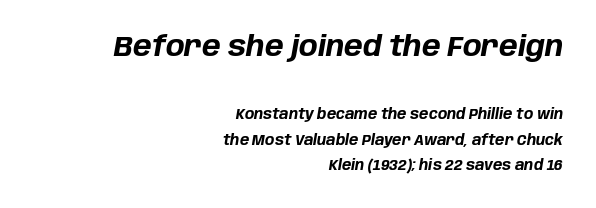
The image shows 28 px bold type, italic (leaning right); set right-aligned, line spacing 1.84x, normal letter spacing, not underlined; the first (top) block is 2.0x larger; low stroke contrast and a large x-height.
